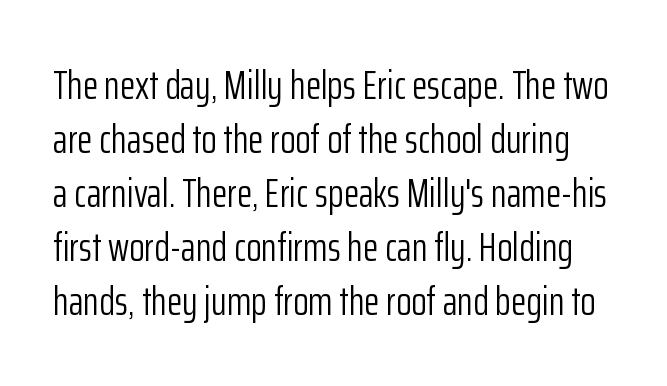
The image shows 40 px light, condensed sans-serif type, upright; set normal line spacing (1.35x), normal letter spacing, not underlined; low stroke contrast and a medium x-height.
